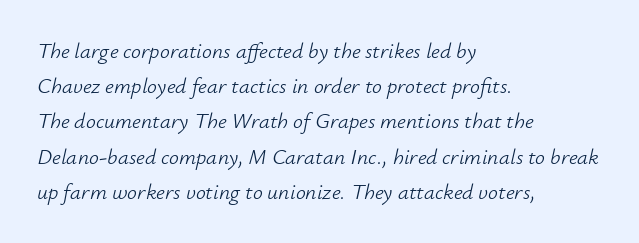
The line-height multiplier appears to be the usual default. This rendering features lettering with no underline. Notice how the passage keeps a crisp vertical edge on the left only. Stems here are at most as thick as an everyday book face. Looking at the ascenders, they clearly lean. How are the letters spaced? Ordinarily, with no added tracking.
